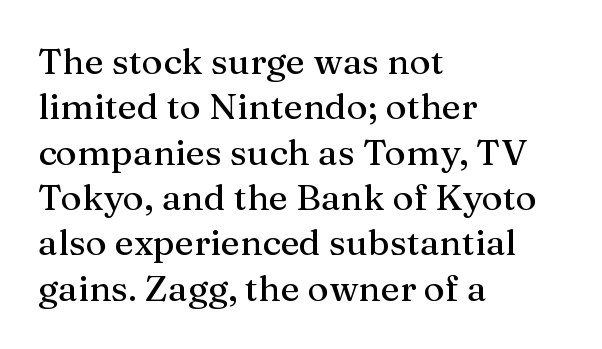
Does the copy run flush right? No — it runs flush left. You could not count columns in this text — the font is proportionally spaced. You could call the tracking neutral — neither tight nor loose. The passage shown is typeset with a serif family.
